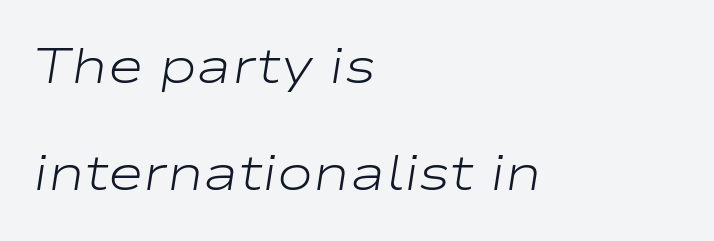
Line beginnings align vertically; line endings do not. Characters are canted at an angle relative to the baseline's perpendicular. Spacing between characters is what you'd get straight out of the box. Is the type heavy? It reads as light-to-regular instead.
